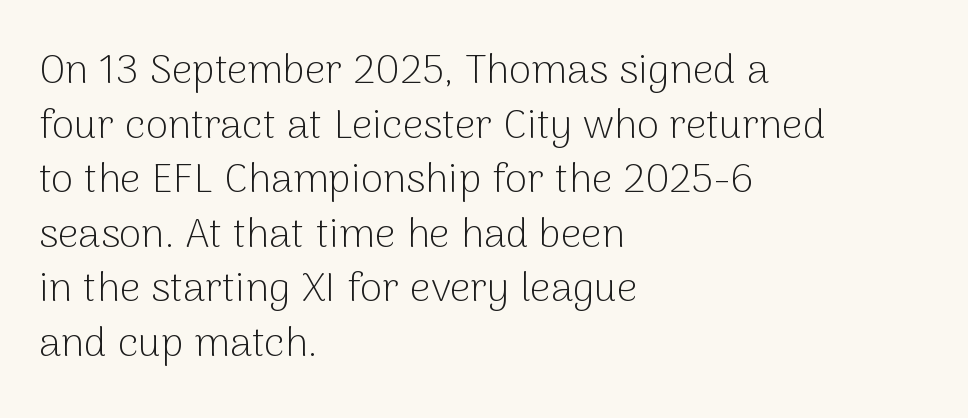
The image shows 41 px light sans-serif type, upright; set left-aligned, normal line spacing (1.33x), normal letter spacing, not underlined; low stroke contrast and a medium x-height.
